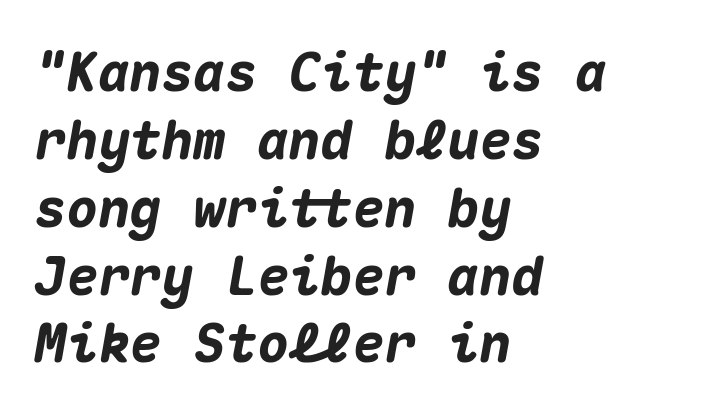
{"italic": "yes", "lean": "right", "slant_degrees": 10, "bold": "yes", "weight": "heavy", "width": "normal", "stroke_contrast": "medium", "x_height": "medium", "monospaced": "yes", "underline": "no", "align": "left", "line_spacing": "normal", "line_spacing_ratio": 1.28, "letter_spacing": "normal", "letter_spacing_em": 0.0, "glyph_px": 53}
